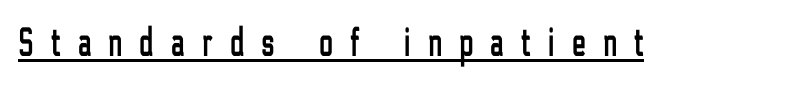
Observe the wide spacing: letters keep a clear distance from each other. This is the regular roman posture of the typeface. Is there an underline? Yes — a line sits under the letters. Here the designer chose a conventional face with non-uniform glyph widths. Typographically, this falls in the sans-serif category.
